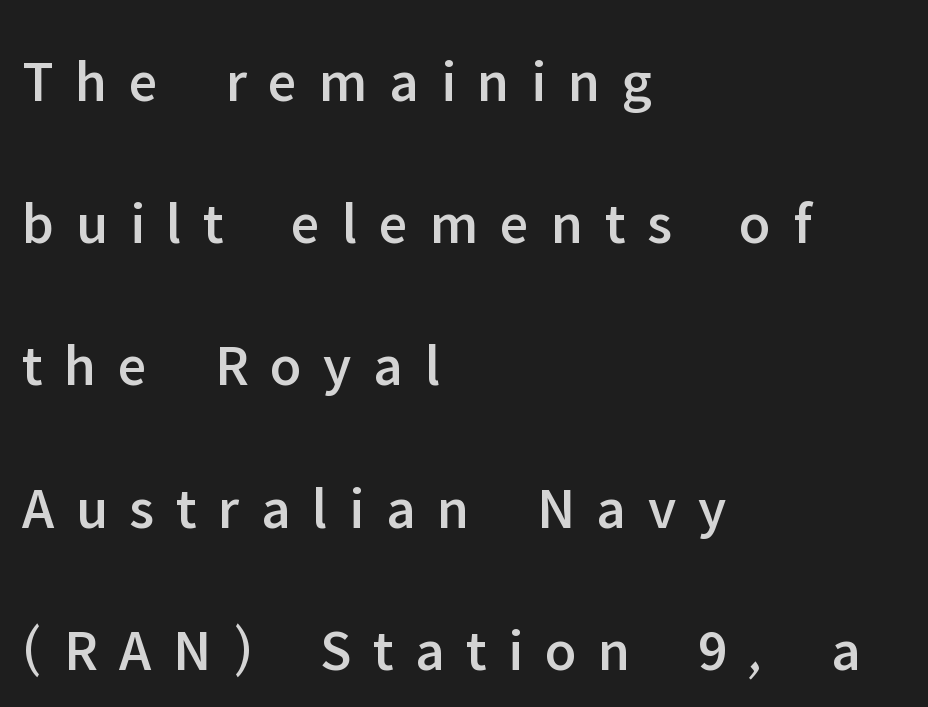
{"serif": "no", "italic": "no", "width": "normal", "stroke_contrast": "low", "x_height": "medium", "monospaced": "no", "underline": "no", "align": "left", "line_spacing": "loose", "line_spacing_ratio": 2.37, "letter_spacing": "wide", "letter_spacing_em": 0.36, "glyph_px": 60}
